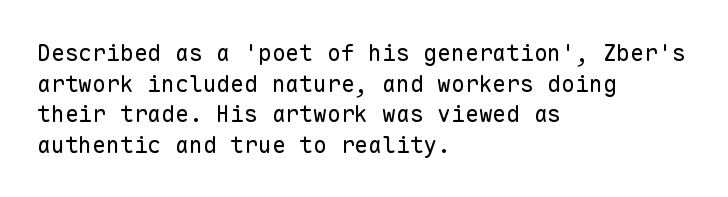
{"italic": "no", "bold": "no", "underline": "no", "align": "left", "line_spacing": "normal", "line_spacing_ratio": 1.33, "letter_spacing": "normal", "letter_spacing_em": 0.0, "glyph_px": 23}
